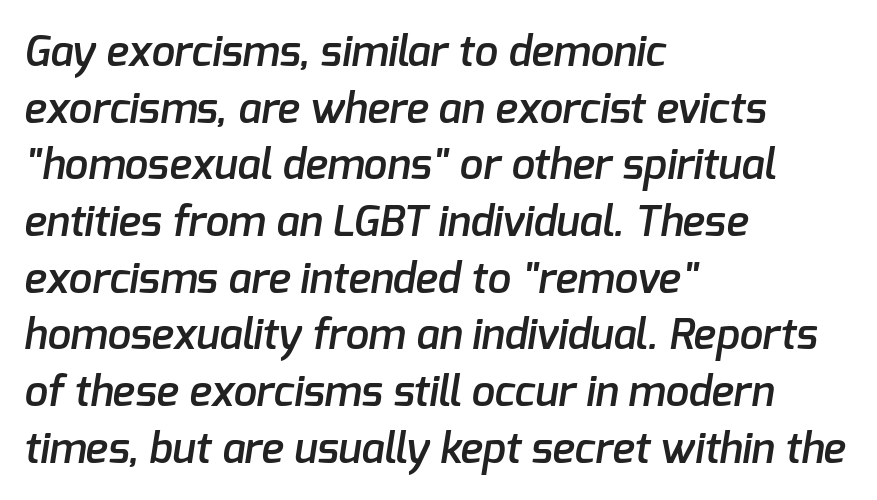
Q: Is the text bold? A: Semi-bold.
Q: Is the typeface a serif or a sans-serif typeface? A: Sans-serif.
Q: Is the text underlined? A: No.
Q: How is the paragraph aligned? A: Left-aligned.
Q: Is the spacing between letters normal or unusually wide? A: Normal.
Q: Is the spacing between lines tight, normal or loose? A: Normal.
Q: Width (condensed, normal, or wide)? A: Normal.
Q: Stroke contrast? A: Low.
Q: x-height? A: Medium.
Q: Monospaced? A: No.
